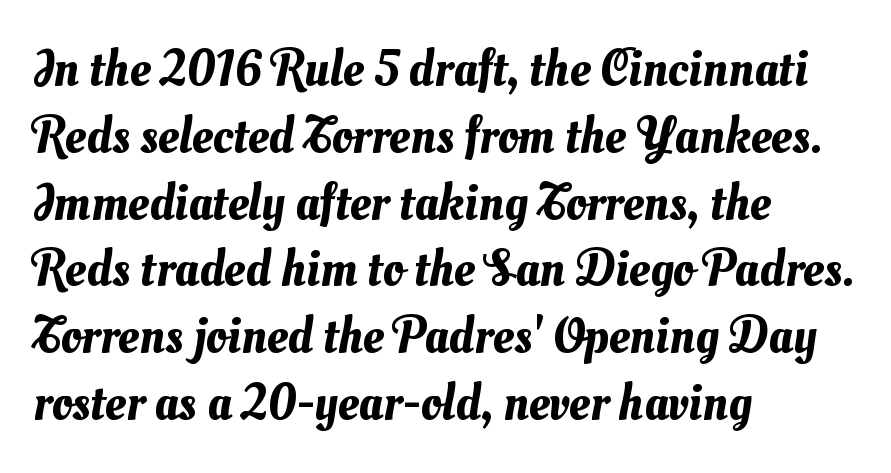
Reading down the column, the eye jumps a familiar distance to each next line. This rendering uses left alignment, leaving the right contour irregular. No word sits above an underline. Characters follow at the spacing the type designer built in. The face used here is proportionally spaced, like ordinary book or web type.
